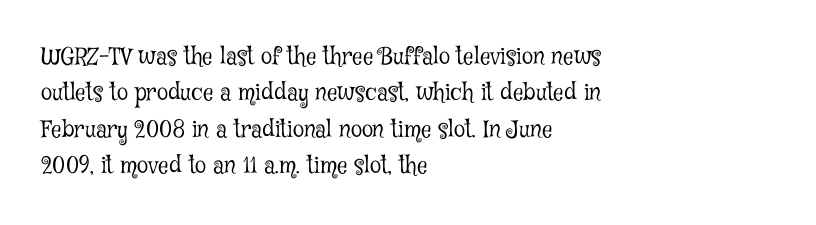
{"italic": "no", "bold": "no", "underline": "no", "align": "left", "line_spacing": "normal", "line_spacing_ratio": 1.58, "letter_spacing": "normal", "letter_spacing_em": 0.0, "glyph_px": 23}
